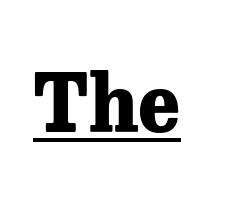
Q: Is the text bold? A: Yes.
Q: Is the text italic (slanted)? A: No, it is upright.
Q: Is the typeface a serif or a sans-serif typeface? A: Serif.
Q: Is the text underlined? A: Yes.
Q: Is the spacing between letters normal or unusually wide? A: Normal.
Q: Width (condensed, normal, or wide)? A: Normal.
Q: Stroke contrast? A: Low.
Q: x-height? A: Medium.
Q: Monospaced? A: No.
